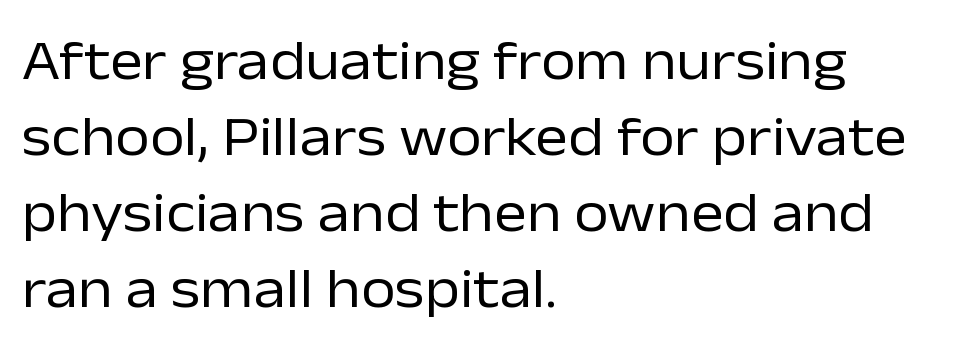
Caption: standard tracking, unaltered. The text was rendered using a sans face with plain stroke endings. The passage is arranged the way most books set body copy — flush left. Unmarked baselines from the first word to the last. A quiet, ordinary-to-light weight characterises the typeface.
